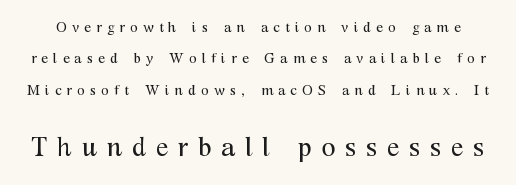
Q: Is the text bold? A: No.
Q: Is the text italic (slanted)? A: No, it is upright.
Q: Is the text underlined? A: No.
Q: Is the spacing between letters normal or unusually wide? A: Unusually wide.
Q: Is the spacing between lines tight, normal or loose? A: Loose.
Q: Which block of text is set in a larger size, the first (top) or the second (bottom)? A: The second (bottom) one.
